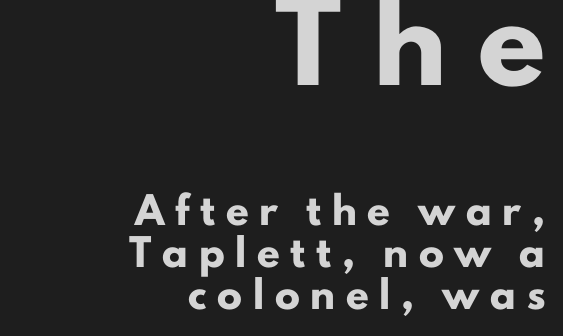
Q: Is the text bold? A: Yes.
Q: Is the text italic (slanted)? A: No, it is upright.
Q: Is the typeface a serif or a sans-serif typeface? A: Sans-serif.
Q: Is the text underlined? A: No.
Q: How is the paragraph aligned? A: Right-aligned.
Q: Is the spacing between letters normal or unusually wide? A: Unusually wide.
Q: Is the spacing between lines tight, normal or loose? A: Normal.
Q: Which block of text is set in a larger size, the first (top) or the second (bottom)? A: The first (top) one.
Q: Width (condensed, normal, or wide)? A: Normal.
Q: Stroke contrast? A: Low.
Q: x-height? A: Small.
Q: Monospaced? A: No.
